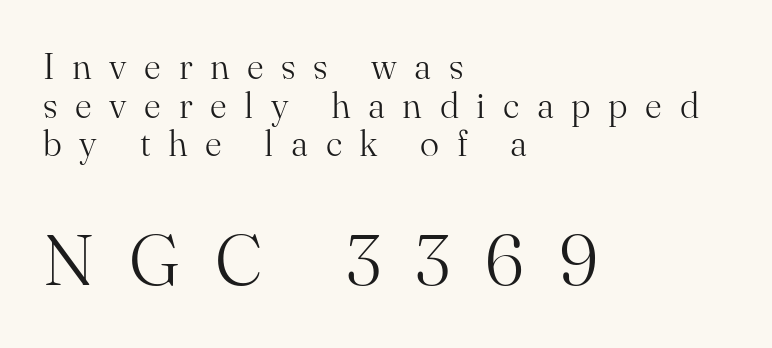
{"serif": "yes", "italic": "no", "bold": "no", "weight": "light", "width": "normal", "stroke_contrast": "medium", "x_height": "small", "monospaced": "no", "underline": "no", "align": "left", "line_spacing": "tight", "line_spacing_ratio": 1.07, "letter_spacing": "wide", "letter_spacing_em": 0.49, "larger_block": "second", "size_ratio": 1.97, "glyph_px": 71}
